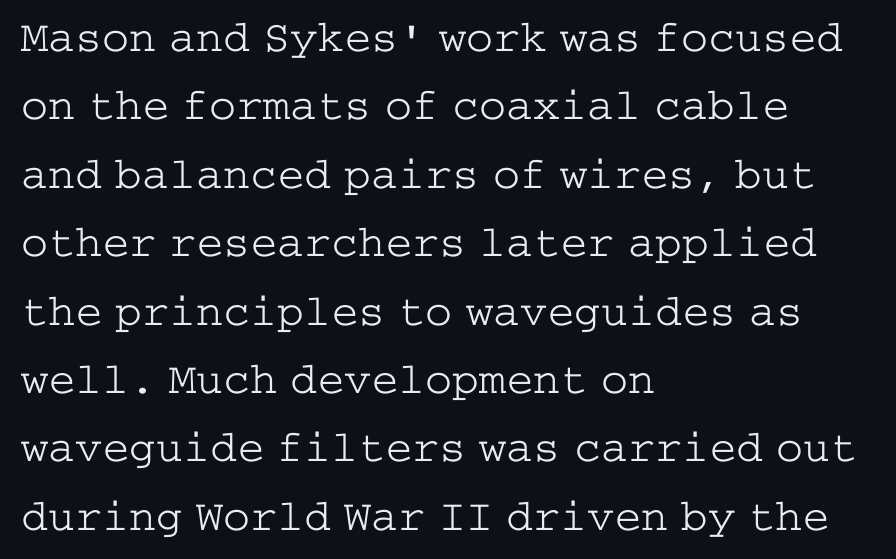
{"serif": "yes", "italic": "no", "bold": "no", "weight": "light", "width": "wide", "stroke_contrast": "low", "x_height": "medium", "underline": "no", "align": "left", "line_spacing": "normal", "line_spacing_ratio": 1.52, "letter_spacing": "normal", "letter_spacing_em": 0.0, "glyph_px": 45}
